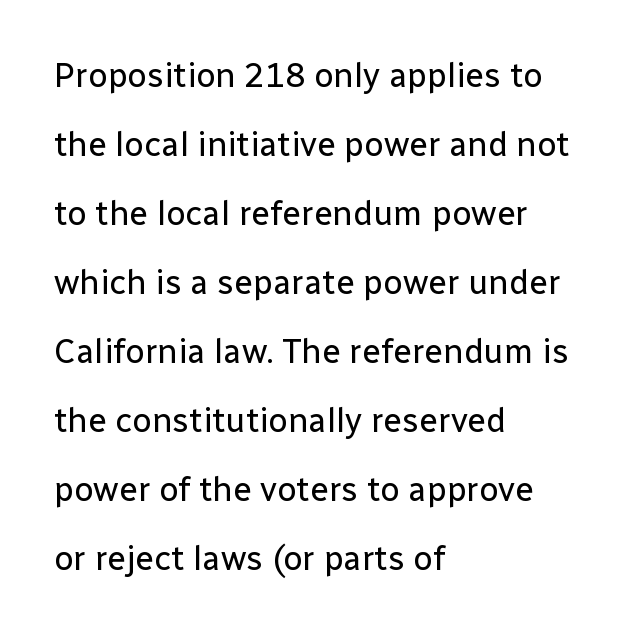
These lines are composed in type without serifs. These lines stack with their left ends in a neat column. The rendering uses a large line-height, opening up the rows. Character widths vary here, with narrow letters taking less room than wide ones. The letters stand straight up with perfectly vertical stems.
